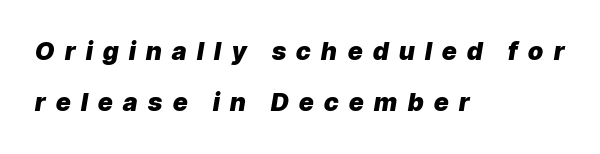
Q: Is the text bold? A: Yes.
Q: Is the text italic (slanted)? A: Yes, it leans right by about 9 degrees.
Q: Is the text underlined? A: No.
Q: How is the paragraph aligned? A: Left-aligned.
Q: Is the spacing between letters normal or unusually wide? A: Unusually wide.
Q: Is the spacing between lines tight, normal or loose? A: Loose.
